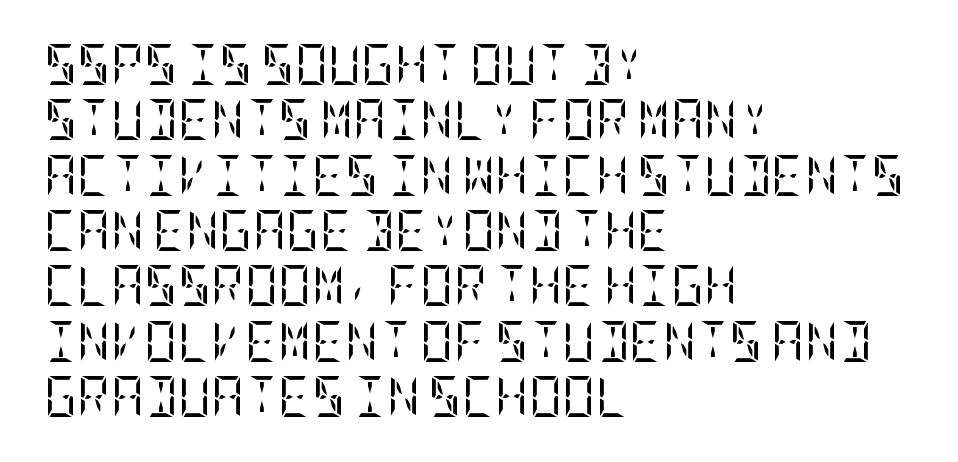
Ordinary non-slanted type is in use. The font family rendered here belongs to the serif group. The type is set solid horizontally, with unmodified tracking. A clean baseline with only descenders dipping below it. The font is comparable to plain body text, perhaps lighter.
